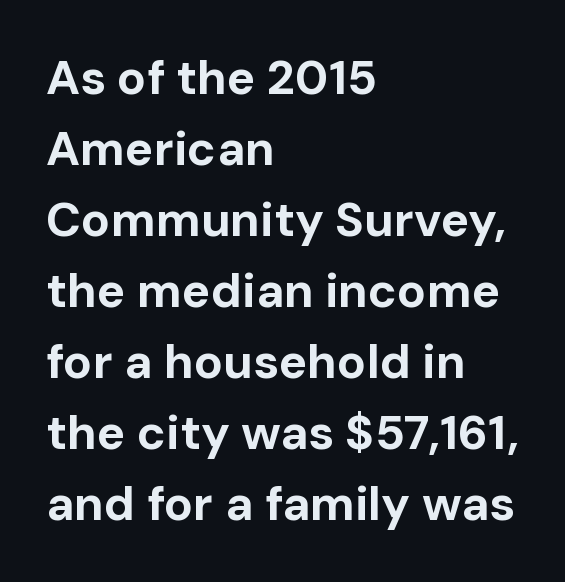
The image shows 48 px bold sans-serif type, upright; set left-aligned, normal line spacing (1.48x), normal letter spacing, not underlined; low stroke contrast and a medium x-height.
